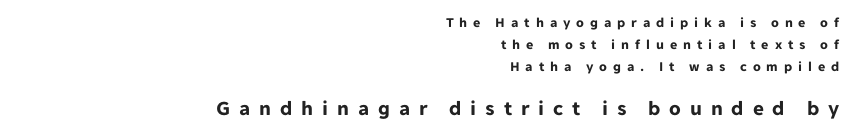
{"italic": "no", "bold": "yes", "underline": "no", "align": "right", "line_spacing": "normal", "line_spacing_ratio": 1.56, "letter_spacing": "wide", "letter_spacing_em": 0.42, "larger_block": "second", "size_ratio": 1.5, "glyph_px": 21}
